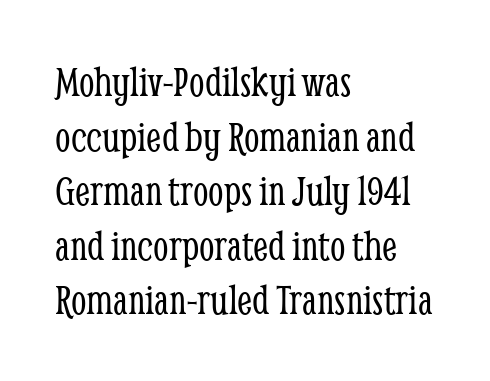
When letters stand straight like this, we call the style roman or upright. The line texture is even and compact thanks to regular tracking. Look at the bottom of the vertical strokes: they flare into serifs here. Which margin do the lines hug? The left one — the right edge is uneven.
